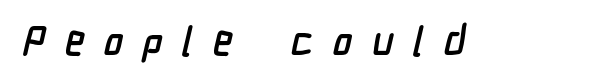
This rendering employs a face without finishing strokes, i.e., a sans-serif. Descender tails drop into unmarked territory. Observe the wide spacing: letters keep a clear distance from each other. The letters advance in unequal steps, a hallmark of proportional type.
